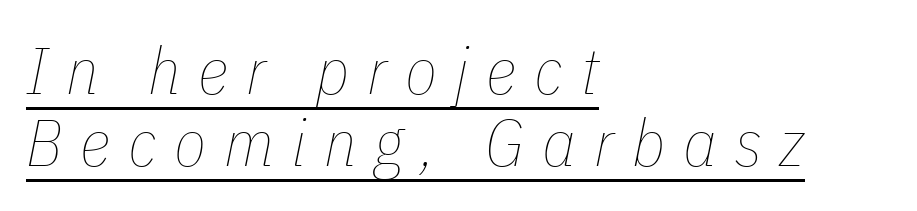
{"italic": "yes", "lean": "right", "slant_degrees": 11, "bold": "no", "weight": "thin", "width": "condensed", "stroke_contrast": "low", "x_height": "medium", "monospaced": "no", "underline": "yes", "align": "left", "line_spacing": "tight", "line_spacing_ratio": 1.09, "letter_spacing": "wide", "letter_spacing_em": 0.27, "glyph_px": 66}
